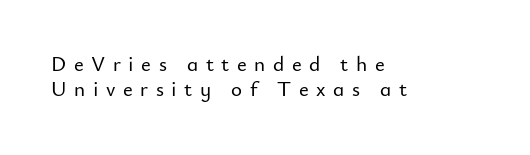
{"italic": "no", "underline": "no", "align": "left", "line_spacing_ratio": 1.2, "letter_spacing": "wide", "letter_spacing_em": 0.36, "glyph_px": 21}
